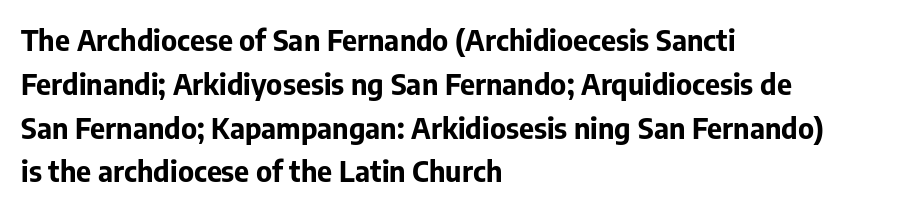
{"serif": "no", "italic": "no", "bold": "yes", "weight": "bold", "width": "normal", "stroke_contrast": "low", "x_height": "medium", "monospaced": "no", "underline": "no", "align": "left", "line_spacing": "normal", "line_spacing_ratio": 1.51, "letter_spacing": "normal", "letter_spacing_em": 0.0, "glyph_px": 29}
